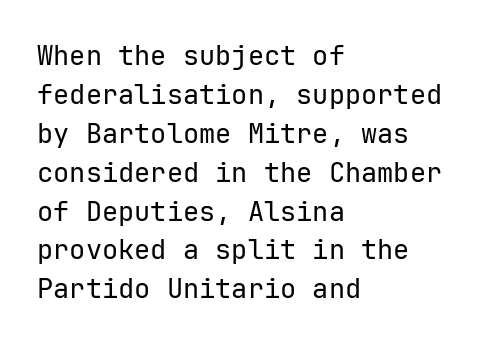
Nothing heavy about these letters — not bold at all. The block of text has a typical density, with ordinary space between rows. Posture: straight, roman, zero tilt. Quick note: underline off. The letterforms sit shoulder to shoulder at normal distance.
